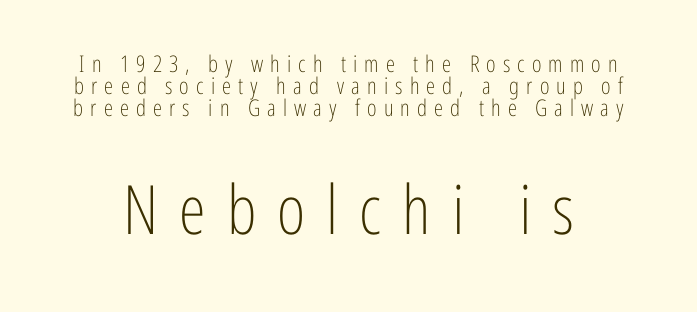
Q: Is the text bold? A: No.
Q: Is the text italic (slanted)? A: No, it is upright.
Q: Is the typeface a serif or a sans-serif typeface? A: Sans-serif.
Q: Is the text underlined? A: No.
Q: Is the spacing between letters normal or unusually wide? A: Unusually wide.
Q: Is the spacing between lines tight, normal or loose? A: Tight.
Q: Which block of text is set in a larger size, the first (top) or the second (bottom)? A: The second (bottom) one.
Q: Width (condensed, normal, or wide)? A: Condensed.
Q: Stroke contrast? A: Low.
Q: x-height? A: Medium.
Q: Monospaced? A: No.
